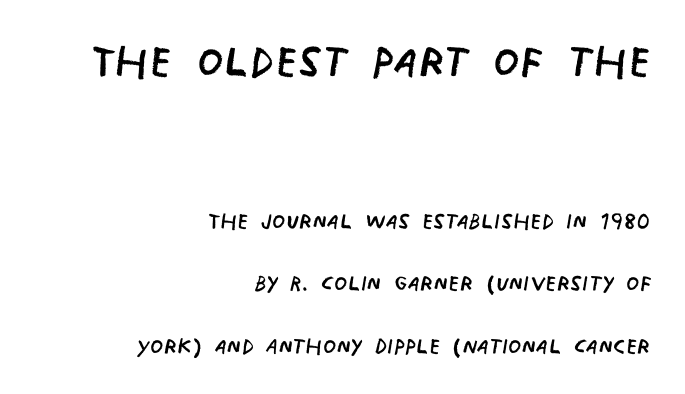
The image shows 60 px regular-weight, condensed sans-serif type; set right-aligned, loose line spacing (2.08x), normal letter spacing, not underlined; the first (top) block is 2.0x larger; low stroke contrast and a large x-height.
